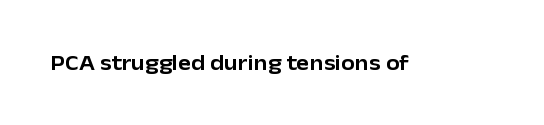
Q: Is the text italic (slanted)? A: No, it is upright.
Q: Is the text underlined? A: No.
Q: Is the spacing between letters normal or unusually wide? A: Normal.
